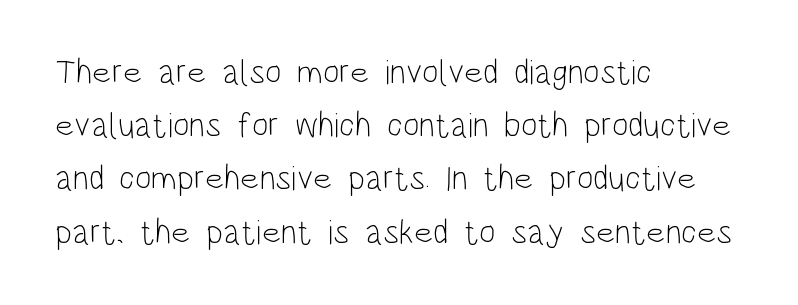
Q: Is the text bold? A: No.
Q: Is the text italic (slanted)? A: No, it is upright.
Q: Is the typeface a serif or a sans-serif typeface? A: Sans-serif.
Q: Is the text underlined? A: No.
Q: How is the paragraph aligned? A: Left-aligned.
Q: Is the spacing between letters normal or unusually wide? A: Normal.
Q: Is the spacing between lines tight, normal or loose? A: Normal.
Q: Width (condensed, normal, or wide)? A: Condensed.
Q: Stroke contrast? A: Low.
Q: x-height? A: Large.
Q: Monospaced? A: No.
